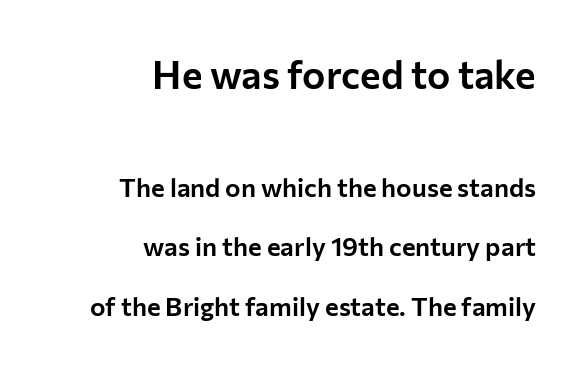
The image shows 39 px sans-serif type, upright; set right-aligned, loose line spacing (2.29x), normal letter spacing, not underlined; the first (top) block is 1.5x larger; low stroke contrast and a medium x-height.
